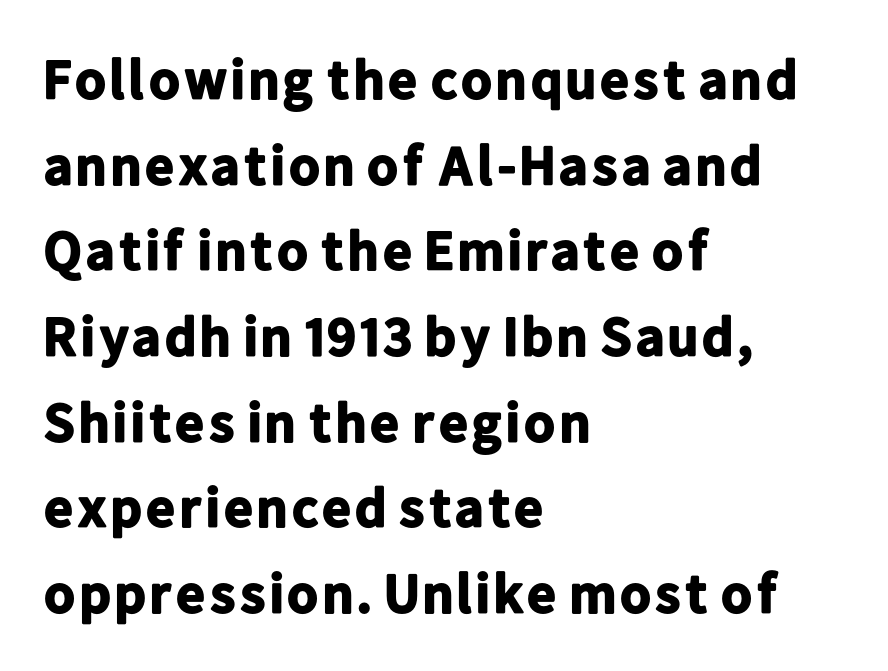
{"serif": "no", "italic": "no", "bold": "yes", "weight": "bold", "width": "normal", "stroke_contrast": "low", "x_height": "medium", "monospaced": "no", "underline": "no", "align": "left", "line_spacing": "normal", "line_spacing_ratio": 1.53, "letter_spacing": "normal", "letter_spacing_em": 0.0, "glyph_px": 56}
